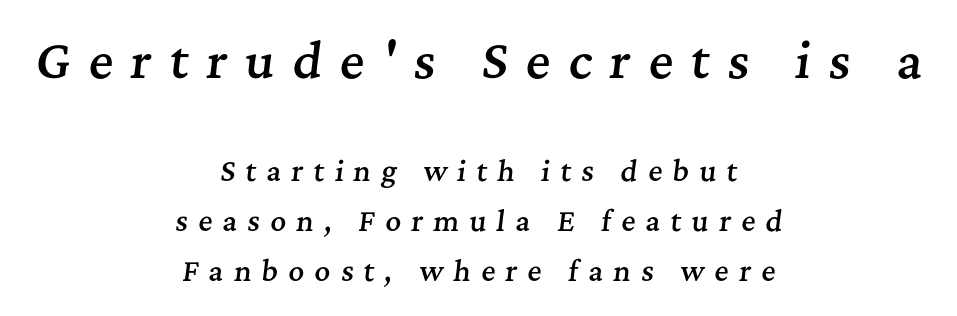
{"serif": "yes", "italic": "yes", "lean": "right", "slant_degrees": 7, "bold": "semi", "weight": "semibold", "width": "normal", "stroke_contrast": "medium", "x_height": "medium", "monospaced": "no", "underline": "no", "align": "center", "line_spacing_ratio": 1.86, "letter_spacing": "wide", "letter_spacing_em": 0.38, "larger_block": "first", "size_ratio": 1.74, "glyph_px": 47}
